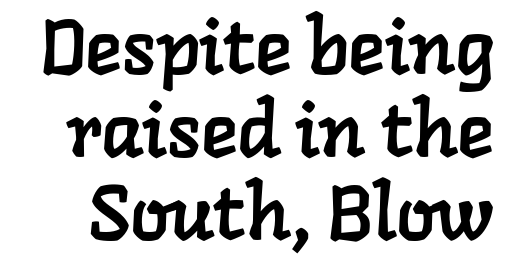
Q: Is the typeface a serif or a sans-serif typeface? A: Serif.
Q: Is the text underlined? A: No.
Q: Is the spacing between letters normal or unusually wide? A: Normal.
Q: Is the spacing between lines tight, normal or loose? A: Tight.
Q: Width (condensed, normal, or wide)? A: Normal.
Q: Stroke contrast? A: Low.
Q: x-height? A: Medium.
Q: Monospaced? A: No.
